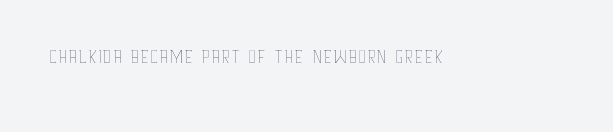
{"italic": "no", "bold": "no", "weight": "thin", "width": "condensed", "stroke_contrast": "low", "x_height": "large", "monospaced": "no", "underline": "no", "letter_spacing": "normal", "letter_spacing_em": 0.0, "glyph_px": 28}
